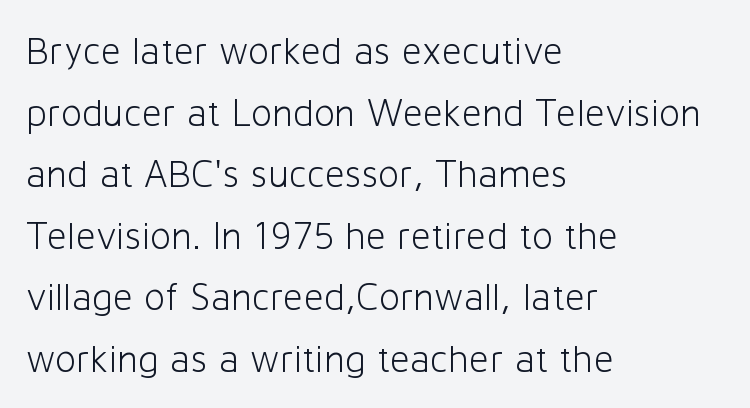
The image shows 39 px light sans-serif type, upright; set left-aligned, normal line spacing (1.58x), normal letter spacing, not underlined; low stroke contrast and a medium x-height.
